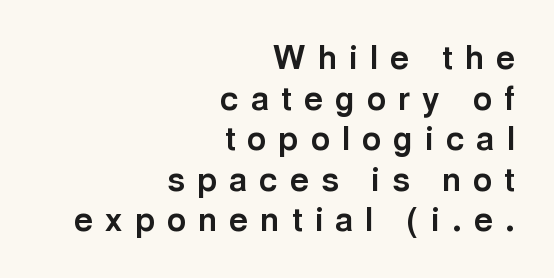
The image shows 33 px bold sans-serif type, upright; set right-aligned, line spacing 1.23x, unusually wide letter spacing (+0.37 em), not underlined; a medium x-height.
